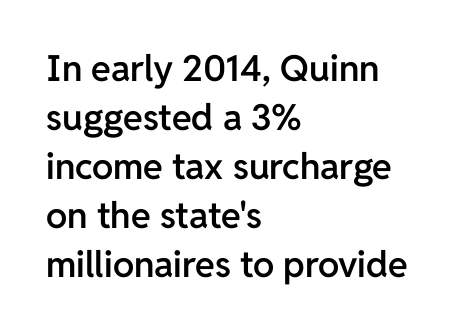
Every stem runs plumb, perpendicular to the baseline. The strip under each line holds only bare page. What weight is shown? A semibold, between regular and bold. Observe the absence of serifs on each vertical stroke in this sample. In terms of letterspacing, this is plain default setting. Rows of type keep a routine distance in the vertical direction.
